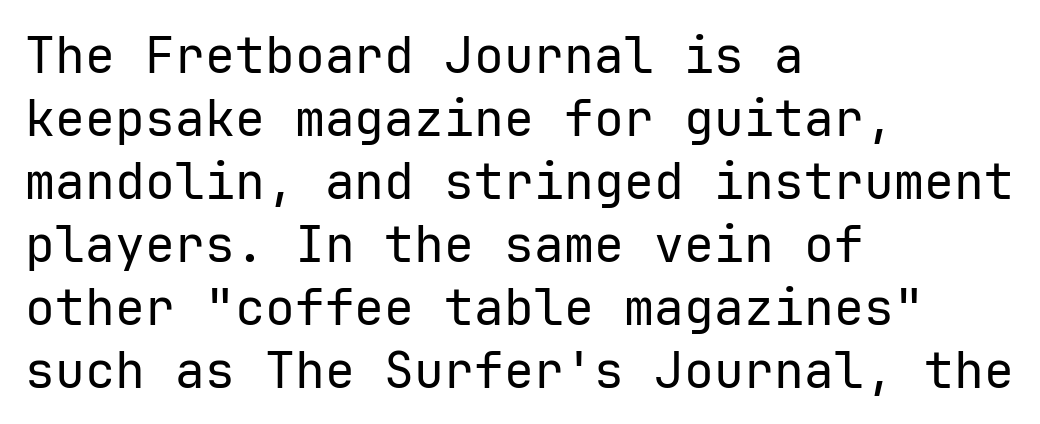
{"serif": "no", "italic": "no", "bold": "no", "weight": "regular", "width": "normal", "stroke_contrast": "low", "x_height": "medium", "underline": "no", "align": "left", "line_spacing": "normal", "line_spacing_ratio": 1.26, "letter_spacing": "normal", "letter_spacing_em": 0.0, "glyph_px": 50}
